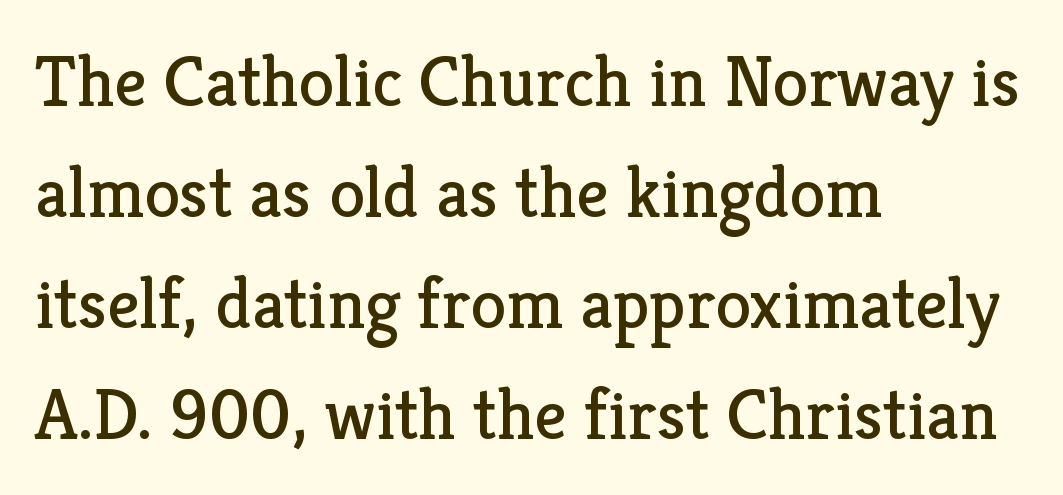
Q: Is the text bold? A: No.
Q: Is the text italic (slanted)? A: No, it is upright.
Q: Is the typeface a serif or a sans-serif typeface? A: Serif.
Q: Is the text underlined? A: No.
Q: How is the paragraph aligned? A: Left-aligned.
Q: Is the spacing between letters normal or unusually wide? A: Normal.
Q: Is the spacing between lines tight, normal or loose? A: Normal.
Q: Width (condensed, normal, or wide)? A: Normal.
Q: Stroke contrast? A: Low.
Q: x-height? A: Medium.
Q: Monospaced? A: No.
